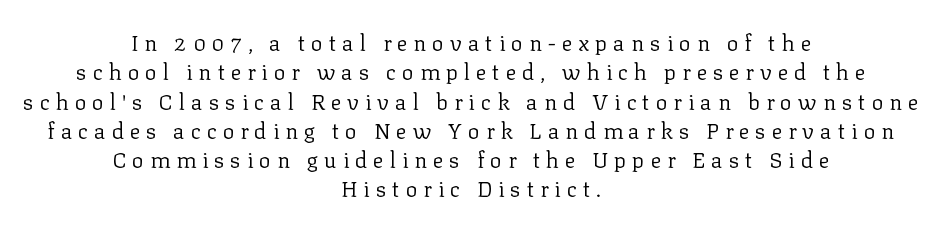
The image shows 22 px text type, upright; set centered, normal line spacing (1.33x), unusually wide letter spacing (+0.27 em), not underlined.
